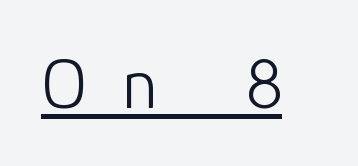
The image shows 74 px light sans-serif type, upright; set unusually wide letter spacing (+0.47 em), underlined; low stroke contrast and a medium x-height.
